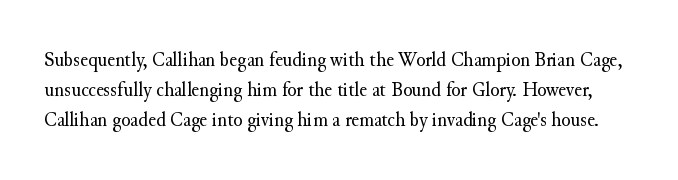
Characters follow at the spacing the type designer built in. A bare baseline throughout the passage. Quick note: not italic, upright. The block of text has a typical density, with ordinary space between rows.
